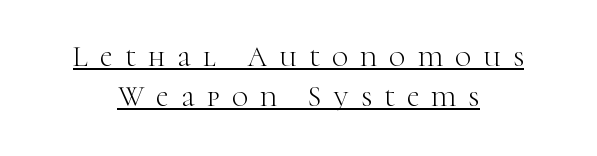
{"serif": "yes", "italic": "no", "bold": "no", "weight": "light", "width": "normal", "stroke_contrast": "high", "x_height": "medium", "monospaced": "no", "underline": "yes", "align": "center", "line_spacing": "normal", "line_spacing_ratio": 1.44, "letter_spacing": "wide", "letter_spacing_em": 0.44, "glyph_px": 28}
